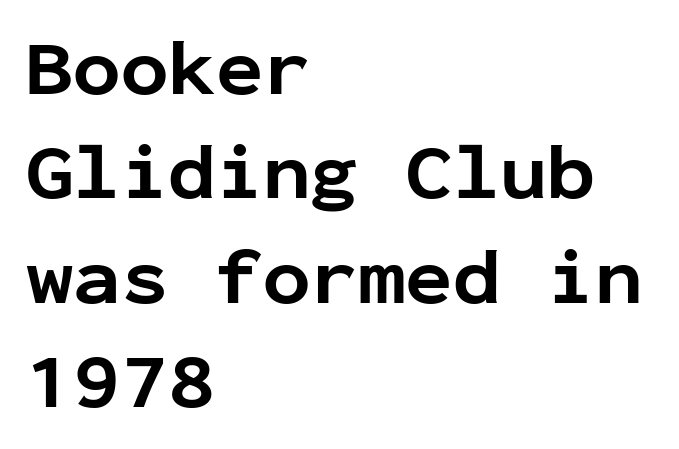
Q: Is the text bold? A: Yes.
Q: Is the text italic (slanted)? A: No, it is upright.
Q: Is the typeface a serif or a sans-serif typeface? A: Sans-serif.
Q: Is the text underlined? A: No.
Q: How is the paragraph aligned? A: Left-aligned.
Q: Is the spacing between letters normal or unusually wide? A: Normal.
Q: Is the spacing between lines tight, normal or loose? A: Normal.
Q: Width (condensed, normal, or wide)? A: Normal.
Q: Stroke contrast? A: Low.
Q: x-height? A: Medium.
Q: Monospaced? A: Yes.
